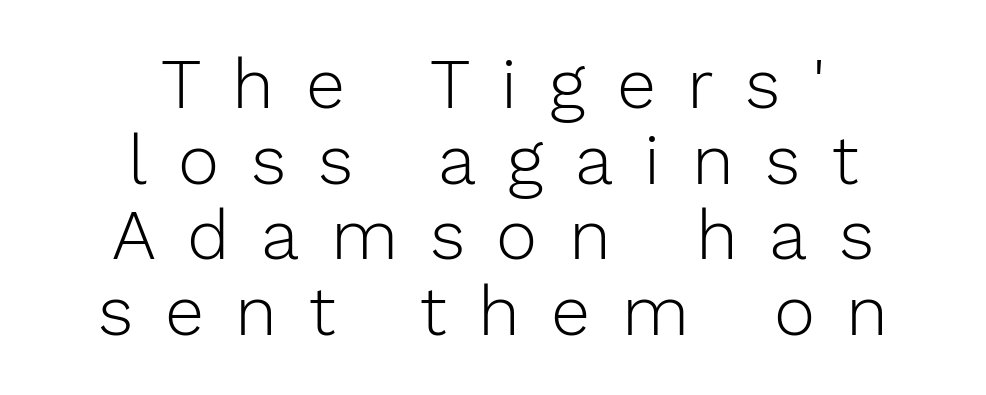
Q: Is the text bold? A: No.
Q: Is the text italic (slanted)? A: No, it is upright.
Q: Is the typeface a serif or a sans-serif typeface? A: Sans-serif.
Q: Is the text underlined? A: No.
Q: How is the paragraph aligned? A: Centered.
Q: Is the spacing between letters normal or unusually wide? A: Unusually wide.
Q: Is the spacing between lines tight, normal or loose? A: Tight.
Q: Width (condensed, normal, or wide)? A: Normal.
Q: Stroke contrast? A: Low.
Q: x-height? A: Medium.
Q: Monospaced? A: No.
